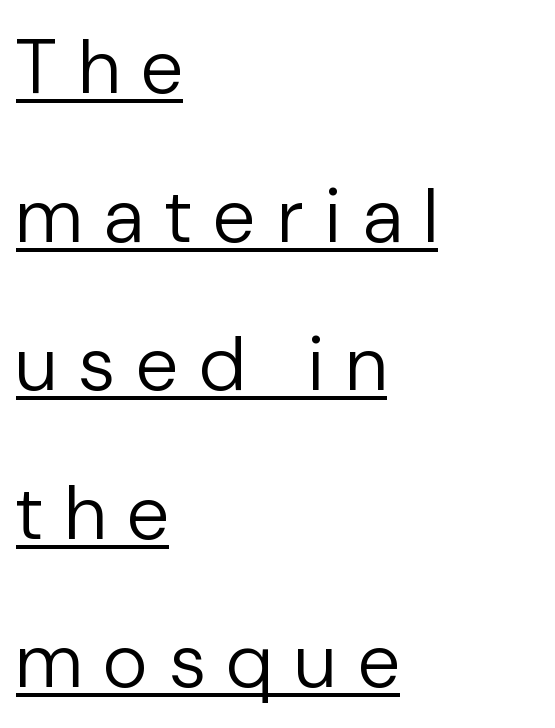
You could fit nearly another row in the gap between these rows. The letters advance in unequal steps, a hallmark of proportional type. How are the letters spaced? Widely, with obvious added tracking. Weight: not bold — regular or lighter.
